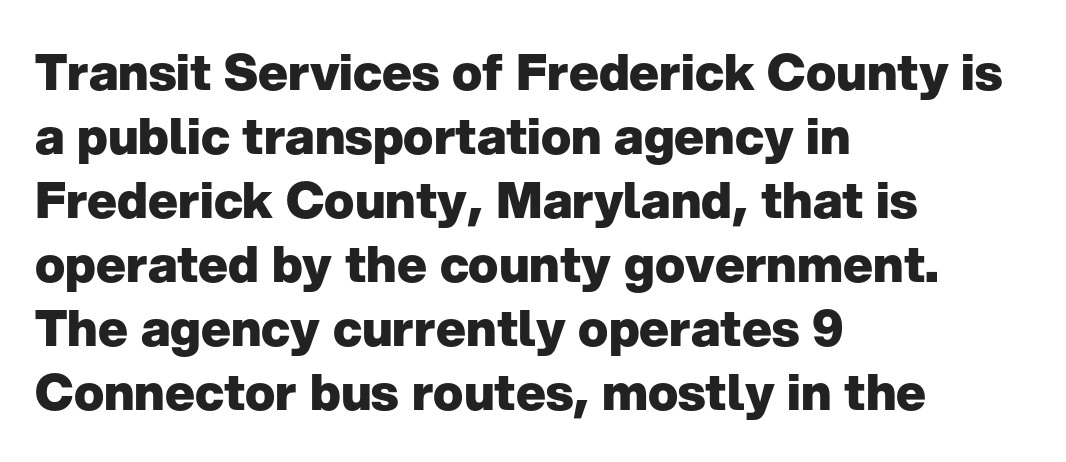
{"serif": "no", "italic": "no", "bold": "yes", "weight": "heavy", "width": "normal", "stroke_contrast": "low", "x_height": "medium", "monospaced": "no", "underline": "no", "align": "left", "line_spacing": "normal", "line_spacing_ratio": 1.28, "letter_spacing": "normal", "letter_spacing_em": 0.0, "glyph_px": 50}
